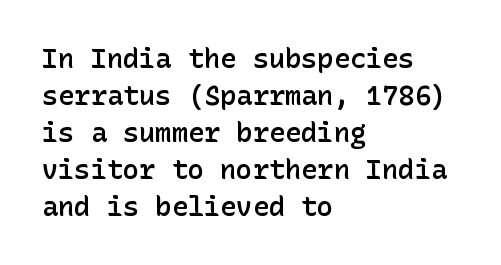
The image shows 27 px text type, upright; set left-aligned, normal line spacing (1.37x), normal letter spacing, not underlined.
